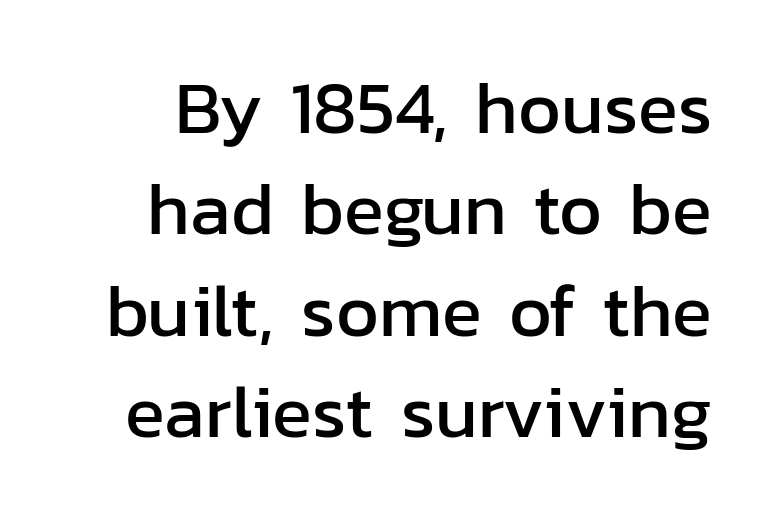
The image shows 74 px sans-serif type, upright; set normal line spacing (1.37x), normal letter spacing, not underlined; low stroke contrast and a medium x-height.
